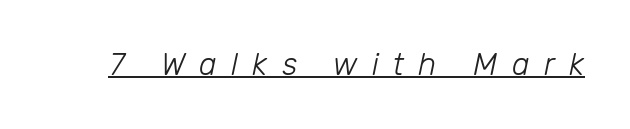
Q: Is the text bold? A: No.
Q: Is the text italic (slanted)? A: Yes, it leans right by about 12 degrees.
Q: Is the text underlined? A: Yes.
Q: Is the spacing between letters normal or unusually wide? A: Unusually wide.
Q: Width (condensed, normal, or wide)? A: Normal.
Q: Stroke contrast? A: Low.
Q: x-height? A: Medium.
Q: Monospaced? A: No.
